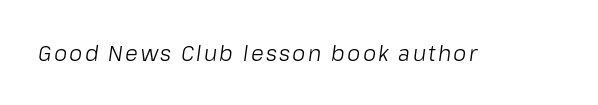
{"italic": "yes", "lean": "right", "slant_degrees": 8, "bold": "no", "underline": "no", "glyph_px": 21}
